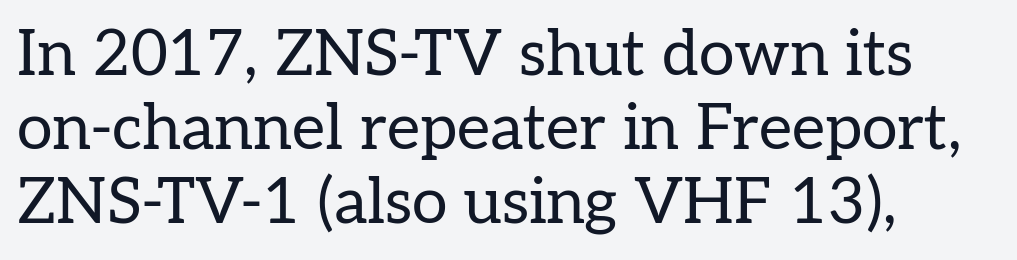
Ascenders rise straight up at ninety degrees. Check where the strokes stop: tiny serifs finish them off. The typesetter chose a ragged-right arrangement here. Weight: in the light-to-regular range. The letters advance in unequal steps, a hallmark of proportional type. Honestly, the letter spacing is just normal — you wouldn't notice it.
